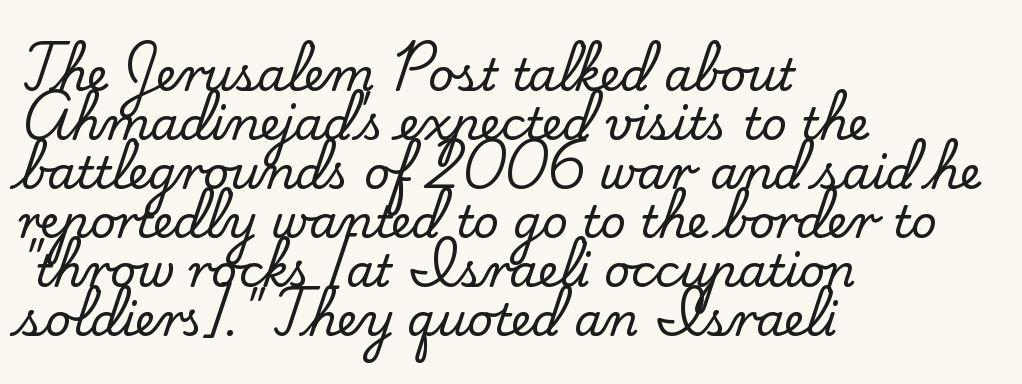
The letters advance in unequal steps, a hallmark of proportional type. Successive baselines arrive quickly, one right under another. Underline: absent. Nobody touched the tracking dial on this one.
